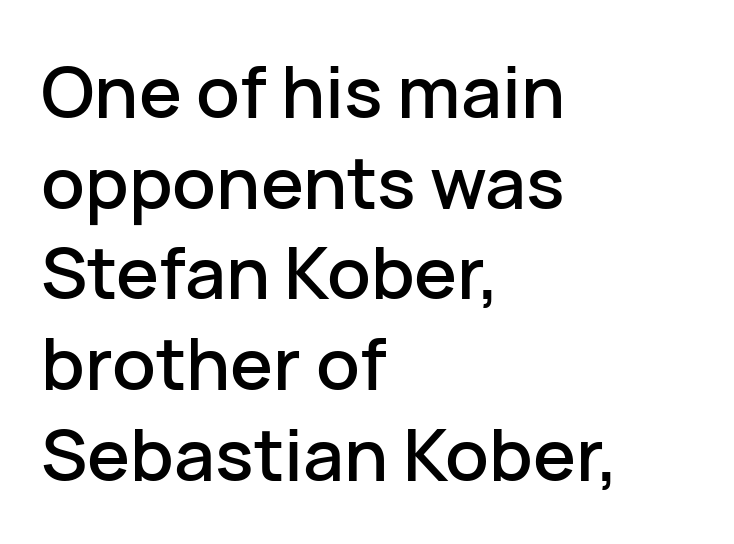
Observe the absence of serifs on each vertical stroke in this sample. Which margin do the lines hug? The left one — the right edge is uneven. Here the designer chose a conventional face with non-uniform glyph widths. Underline: absent. The passage shown stacks its lines at a standard gap.
